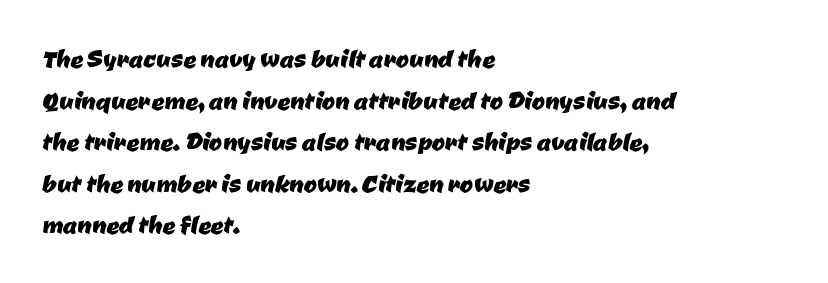
The image shows 32 px sans-serif type; set left-aligned, normal line spacing (1.3x), normal letter spacing, not underlined; low stroke contrast and a medium x-height.
